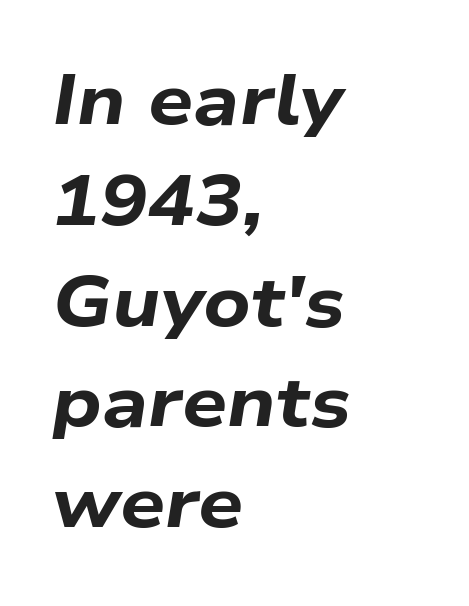
Q: Is the text bold? A: Yes.
Q: Is the text italic (slanted)? A: Yes, it leans right by about 9 degrees.
Q: Is the text underlined? A: No.
Q: How is the paragraph aligned? A: Left-aligned.
Q: Is the spacing between letters normal or unusually wide? A: Normal.
Q: Is the spacing between lines tight, normal or loose? A: Normal.
Q: Width (condensed, normal, or wide)? A: Wide.
Q: Stroke contrast? A: Low.
Q: x-height? A: Medium.
Q: Monospaced? A: No.
